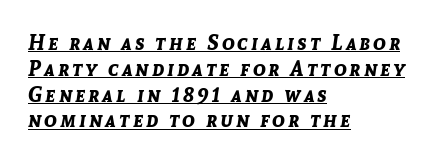
Q: Is the text bold? A: Yes.
Q: Is the text italic (slanted)? A: Yes, it leans right by about 8 degrees.
Q: Is the text underlined? A: Yes.
Q: How is the paragraph aligned? A: Left-aligned.
